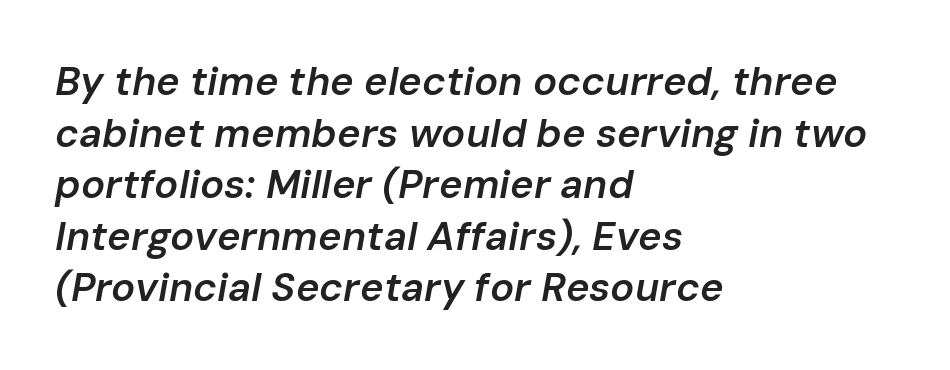
The letters are slanted; this is an italic face. Whoever set this chose a conventional vertical rhythm. A typesetter would call this zero additional tracking. These words are printed semibold, heavier than regular yet not bold.
